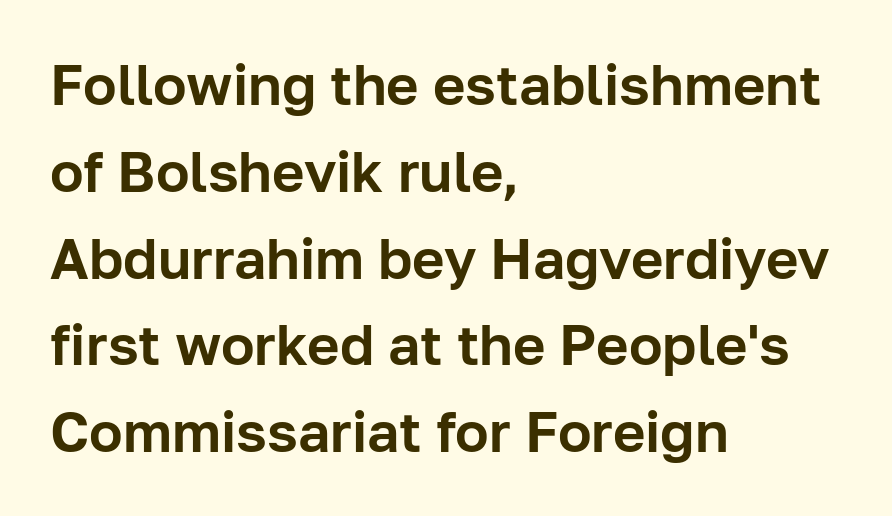
{"serif": "no", "italic": "no", "width": "normal", "stroke_contrast": "low", "x_height": "medium", "monospaced": "no", "underline": "no", "align": "left", "line_spacing": "normal", "line_spacing_ratio": 1.55, "letter_spacing": "normal", "letter_spacing_em": 0.0, "glyph_px": 56}
